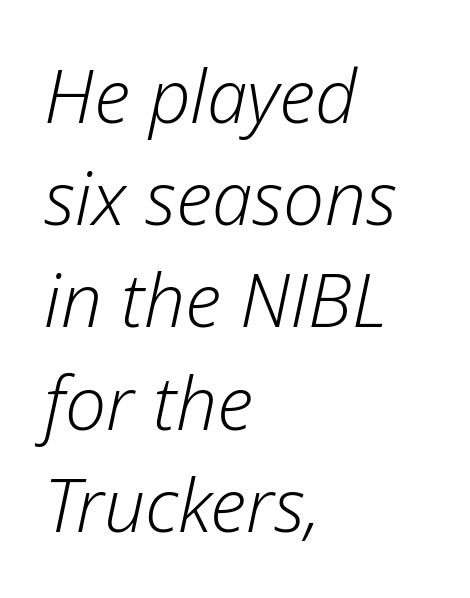
Evenly set lines give the paragraph a standard silhouette. Looking at the ascenders, they clearly lean. Characters follow at the spacing the type designer built in. The font is comparable to plain body text, perhaps lighter. The passage shown is typed in a proportional face where columns would drift.
